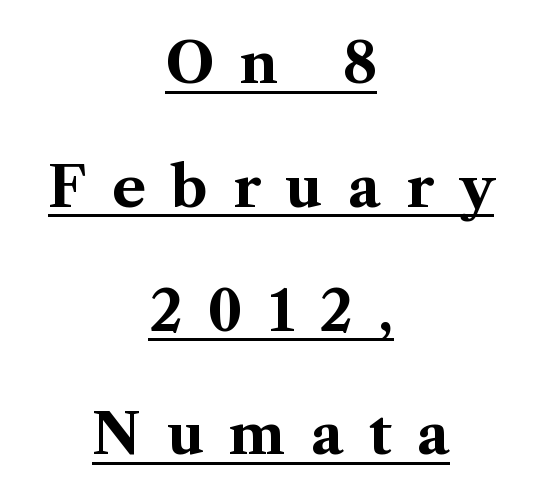
The image shows 56 px bold serif type, upright; set centered, loose line spacing (2.21x), unusually wide letter spacing (+0.45 em), underlined; medium stroke contrast and a medium x-height.
